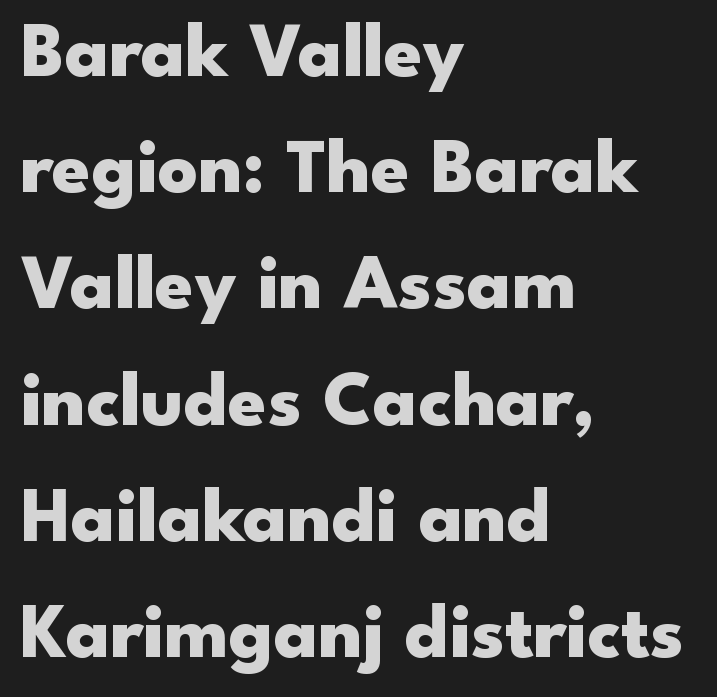
Short note: letters normally spaced. Serifs: no, the terminals of the letterforms are clean. The leading is moderate, giving the passage an even texture. Rule under the text: the space is simply empty.
